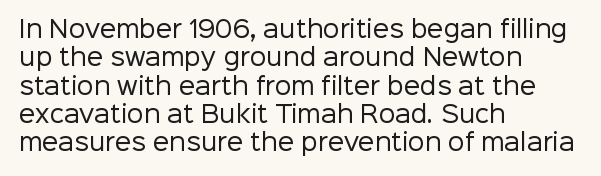
{"italic": "no", "bold": "no", "underline": "no", "align": "left", "line_spacing_ratio": 1.23, "letter_spacing": "normal", "letter_spacing_em": 0.0, "glyph_px": 23}
